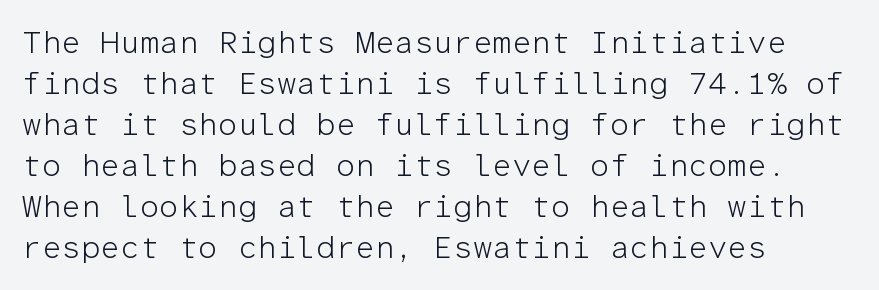
Q: Is the text bold? A: No.
Q: Is the text italic (slanted)? A: No, it is upright.
Q: Is the typeface a serif or a sans-serif typeface? A: Sans-serif.
Q: Is the text underlined? A: No.
Q: How is the paragraph aligned? A: Left-aligned.
Q: Is the spacing between letters normal or unusually wide? A: Normal.
Q: Is the spacing between lines tight, normal or loose? A: Normal.
Q: Width (condensed, normal, or wide)? A: Normal.
Q: Stroke contrast? A: Low.
Q: x-height? A: Medium.
Q: Monospaced? A: Yes.
